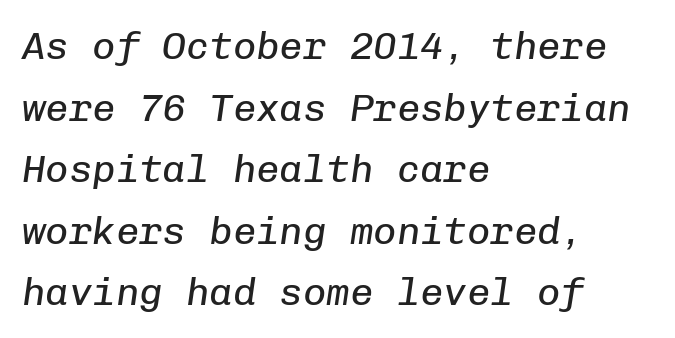
Q: Is the text bold? A: No.
Q: Is the text italic (slanted)? A: Yes, it leans right by about 8 degrees.
Q: Is the text underlined? A: No.
Q: How is the paragraph aligned? A: Left-aligned.
Q: Is the spacing between letters normal or unusually wide? A: Normal.
Q: Is the spacing between lines tight, normal or loose? A: Normal.
Q: Width (condensed, normal, or wide)? A: Normal.
Q: Stroke contrast? A: Low.
Q: x-height? A: Medium.
Q: Monospaced? A: Yes.
